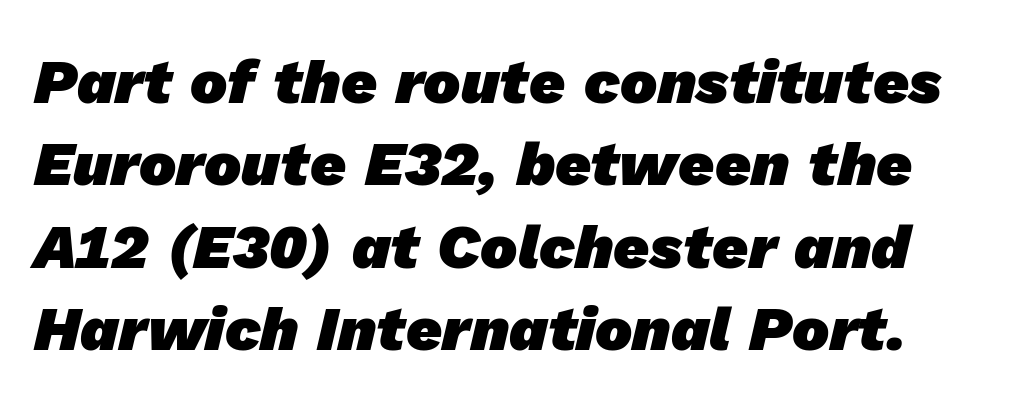
{"serif": "no", "bold": "yes", "weight": "heavy", "width": "normal", "stroke_contrast": "low", "x_height": "medium", "monospaced": "no", "underline": "no", "line_spacing": "normal", "line_spacing_ratio": 1.33, "letter_spacing": "normal", "letter_spacing_em": 0.0, "glyph_px": 62}
